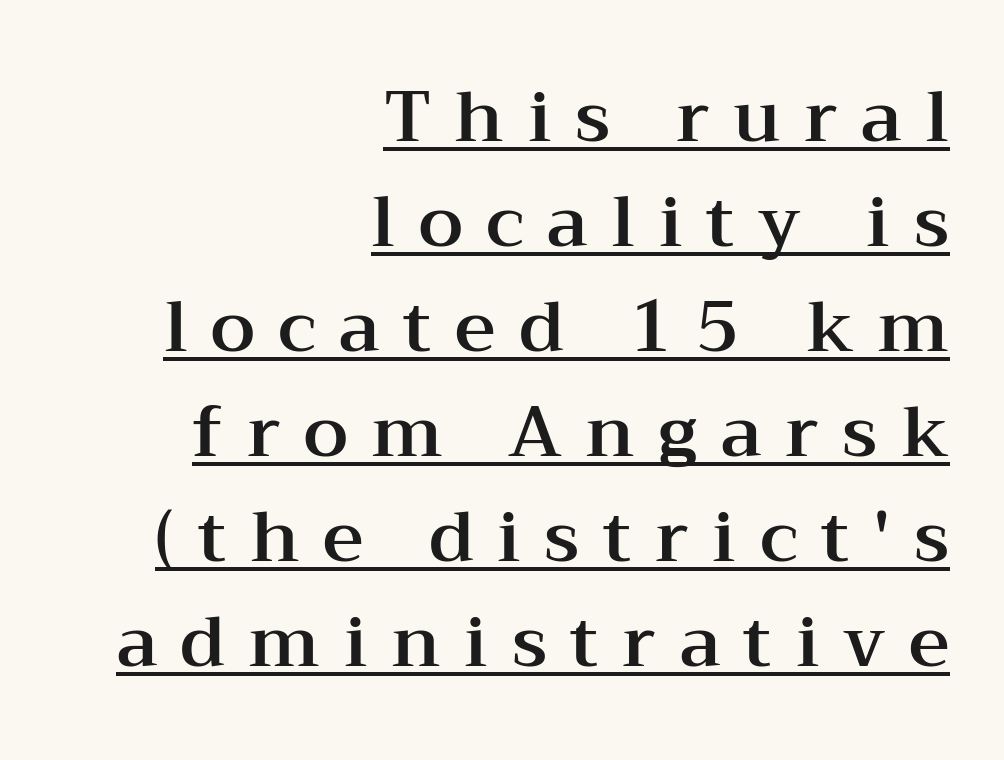
The image shows 71 px wide serif type, upright; set right-aligned, normal line spacing (1.48x), unusually wide letter spacing (+0.33 em), underlined; medium stroke contrast and a medium x-height.
